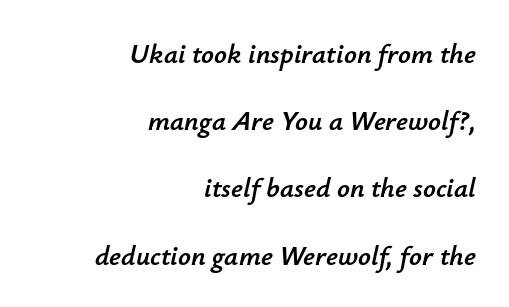
The image shows 28 px text type, italic (leaning right); set right-aligned, loose line spacing (2.4x), normal letter spacing, not underlined; low stroke contrast and a small x-height.
